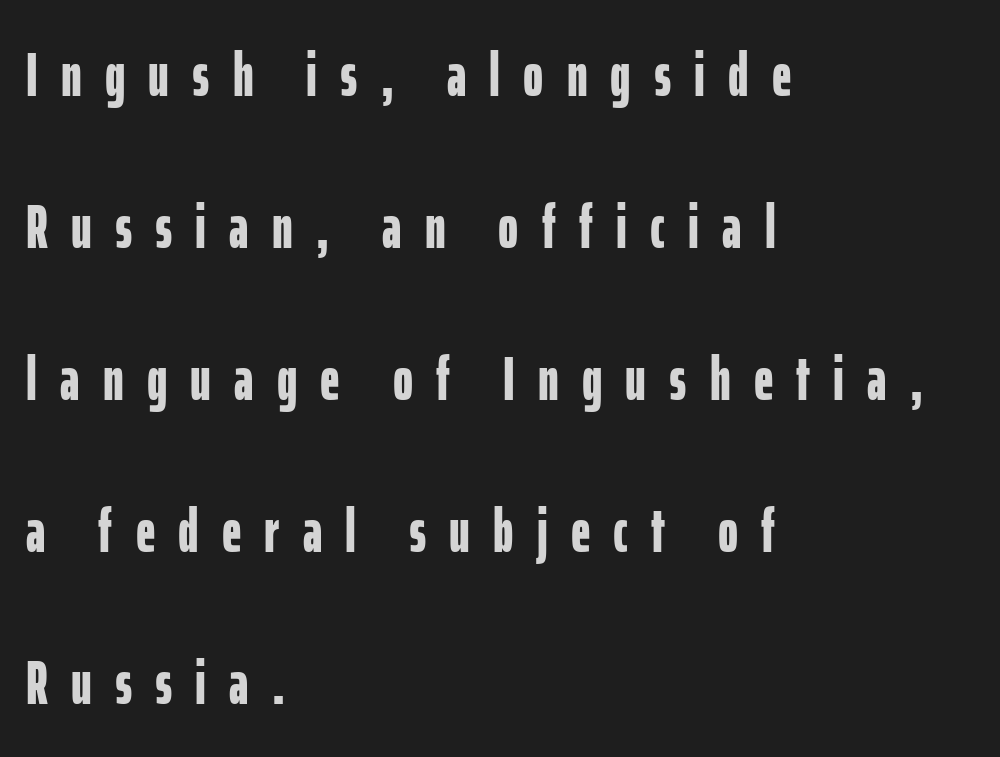
Q: Is the text bold? A: Yes.
Q: Is the text italic (slanted)? A: No, it is upright.
Q: Is the typeface a serif or a sans-serif typeface? A: Sans-serif.
Q: Is the text underlined? A: No.
Q: How is the paragraph aligned? A: Left-aligned.
Q: Is the spacing between letters normal or unusually wide? A: Unusually wide.
Q: Is the spacing between lines tight, normal or loose? A: Loose.
Q: Width (condensed, normal, or wide)? A: Condensed.
Q: Stroke contrast? A: Low.
Q: x-height? A: Medium.
Q: Monospaced? A: No.
